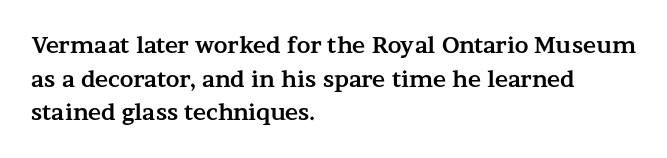
Q: Is the text bold? A: Yes.
Q: Is the text italic (slanted)? A: No, it is upright.
Q: Is the text underlined? A: No.
Q: How is the paragraph aligned? A: Left-aligned.
Q: Is the spacing between letters normal or unusually wide? A: Normal.
Q: Is the spacing between lines tight, normal or loose? A: Normal.
